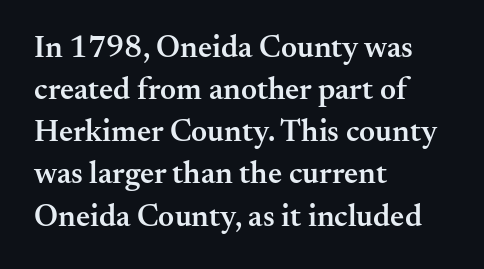
Q: Is the text bold? A: Semi-bold.
Q: Is the text italic (slanted)? A: No, it is upright.
Q: Is the typeface a serif or a sans-serif typeface? A: Serif.
Q: Is the text underlined? A: No.
Q: How is the paragraph aligned? A: Left-aligned.
Q: Is the spacing between letters normal or unusually wide? A: Normal.
Q: Is the spacing between lines tight, normal or loose? A: Normal.
Q: Width (condensed, normal, or wide)? A: Normal.
Q: Stroke contrast? A: Medium.
Q: x-height? A: Small.
Q: Monospaced? A: No.
